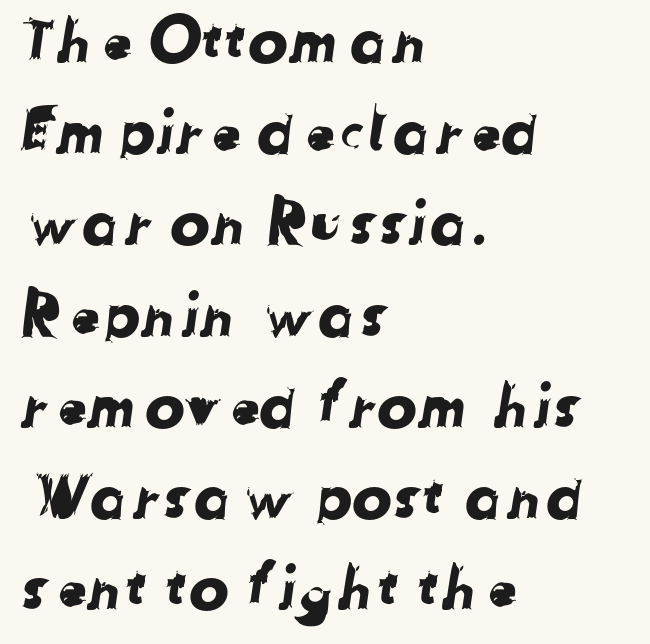
Q: Is the typeface a serif or a sans-serif typeface? A: Sans-serif.
Q: Is the text underlined? A: No.
Q: How is the paragraph aligned? A: Left-aligned.
Q: Is the spacing between letters normal or unusually wide? A: Normal.
Q: Is the spacing between lines tight, normal or loose? A: Normal.
Q: Width (condensed, normal, or wide)? A: Normal.
Q: Stroke contrast? A: Low.
Q: x-height? A: Medium.
Q: Monospaced? A: No.
